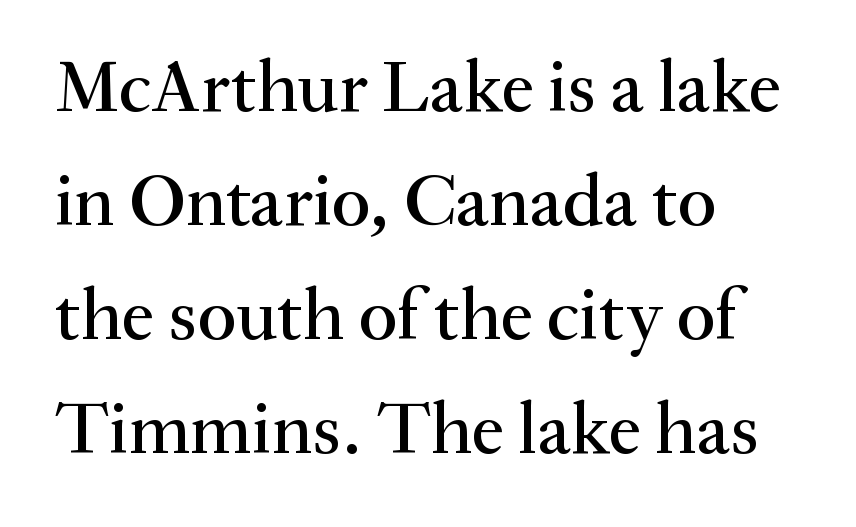
Q: Is the text italic (slanted)? A: No, it is upright.
Q: Is the typeface a serif or a sans-serif typeface? A: Serif.
Q: Is the text underlined? A: No.
Q: How is the paragraph aligned? A: Left-aligned.
Q: Is the spacing between letters normal or unusually wide? A: Normal.
Q: Is the spacing between lines tight, normal or loose? A: Normal.
Q: Width (condensed, normal, or wide)? A: Normal.
Q: Stroke contrast? A: Medium.
Q: x-height? A: Small.
Q: Monospaced? A: No.
